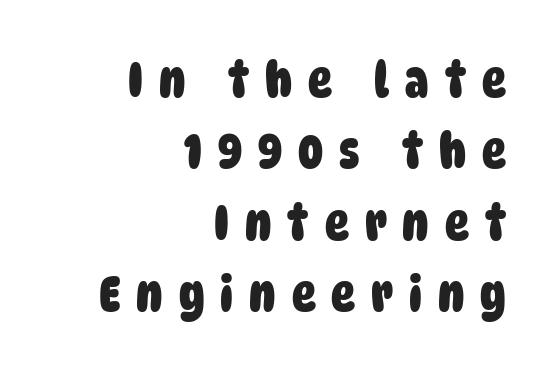
Q: Is the text bold? A: Yes.
Q: Is the typeface a serif or a sans-serif typeface? A: Sans-serif.
Q: Is the text underlined? A: No.
Q: How is the paragraph aligned? A: Right-aligned.
Q: Is the spacing between letters normal or unusually wide? A: Unusually wide.
Q: Is the spacing between lines tight, normal or loose? A: Normal.
Q: Width (condensed, normal, or wide)? A: Condensed.
Q: Stroke contrast? A: Low.
Q: x-height? A: Large.
Q: Monospaced? A: No.
